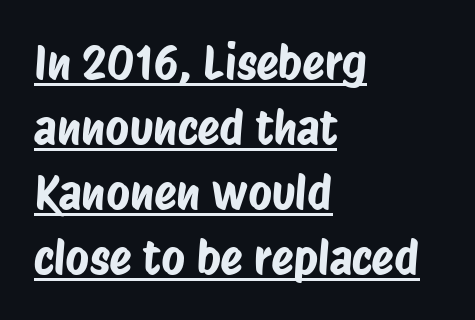
Q: Is the typeface a serif or a sans-serif typeface? A: Sans-serif.
Q: Is the text underlined? A: Yes.
Q: How is the paragraph aligned? A: Left-aligned.
Q: Is the spacing between letters normal or unusually wide? A: Normal.
Q: Is the spacing between lines tight, normal or loose? A: Normal.
Q: Width (condensed, normal, or wide)? A: Condensed.
Q: Stroke contrast? A: Low.
Q: x-height? A: Large.
Q: Monospaced? A: No.
